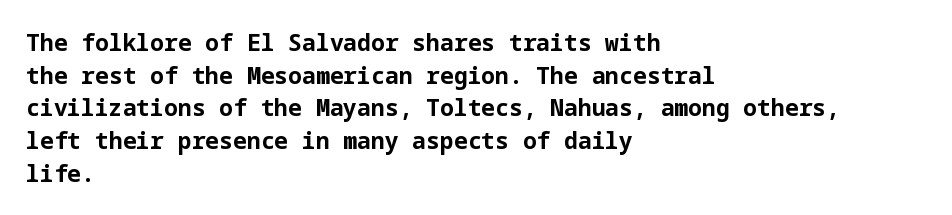
Here the glyphs are tracked normally, forming tight word shapes. One-word summary of the alignment: left. In terms of posture, this sample is upright. Notice how thick the strokes are: this is what a full bold looks like. The lines sit at an ordinary, default distance from one another.
